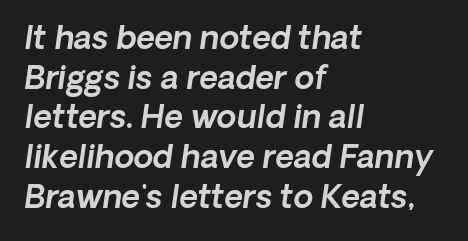
{"serif": "no", "width": "normal", "x_height": "medium", "monospaced": "no", "underline": "no", "align": "left", "line_spacing_ratio": 1.24, "letter_spacing": "normal", "letter_spacing_em": 0.0, "glyph_px": 32}
